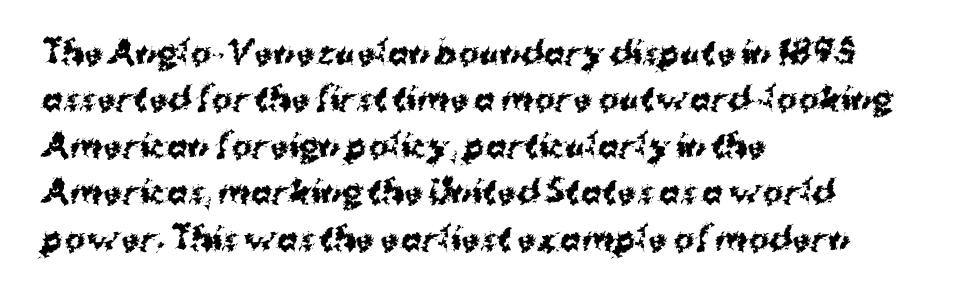
{"serif": "no", "bold": "yes", "weight": "bold", "width": "normal", "stroke_contrast": "medium", "x_height": "medium", "monospaced": "no", "underline": "no", "align": "left", "line_spacing": "normal", "line_spacing_ratio": 1.5, "letter_spacing": "normal", "letter_spacing_em": 0.0, "glyph_px": 31}
